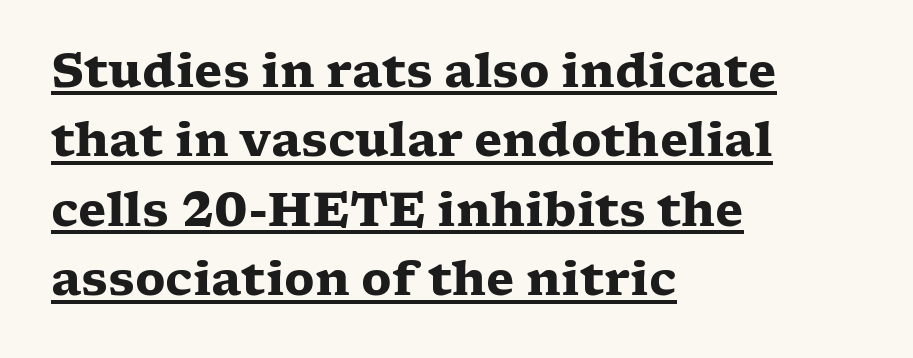
Caption: bold face, heavy strokes. Casual observation: everything's shoved over to the left. Check the space under the baseline: a stroke is drawn there. Each letter keeps its own natural width here, so spacing adapts to shape.
